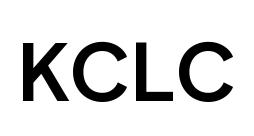
If you drew a line through each stem, it would be perfectly vertical. The line texture is even and compact thanks to regular tracking. Every letter is thick-stroked: bold, no question. Classification — sans serif.
